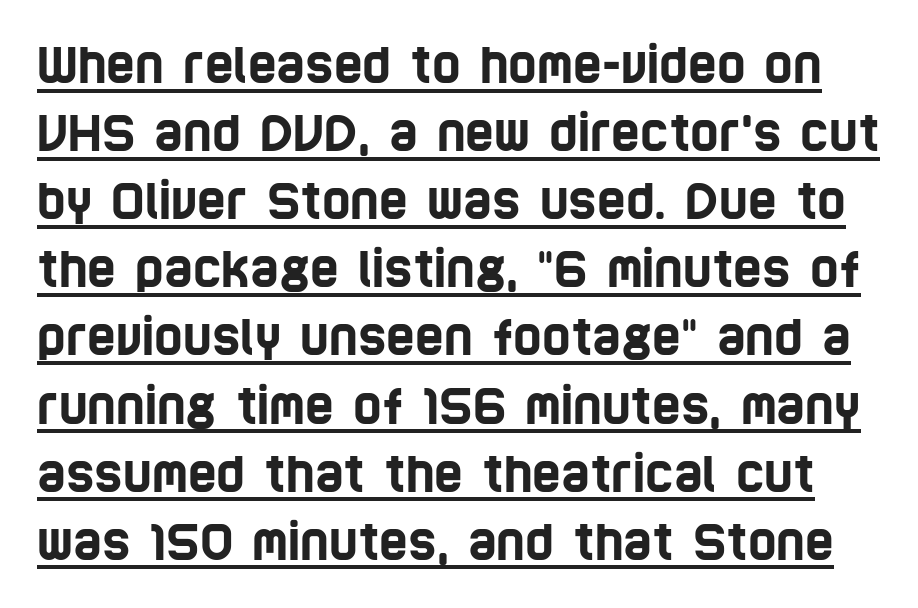
Q: Is the typeface a serif or a sans-serif typeface? A: Sans-serif.
Q: Is the text underlined? A: Yes.
Q: Is the spacing between letters normal or unusually wide? A: Normal.
Q: Is the spacing between lines tight, normal or loose? A: Normal.
Q: Width (condensed, normal, or wide)? A: Condensed.
Q: Stroke contrast? A: Low.
Q: x-height? A: Large.
Q: Monospaced? A: No.
